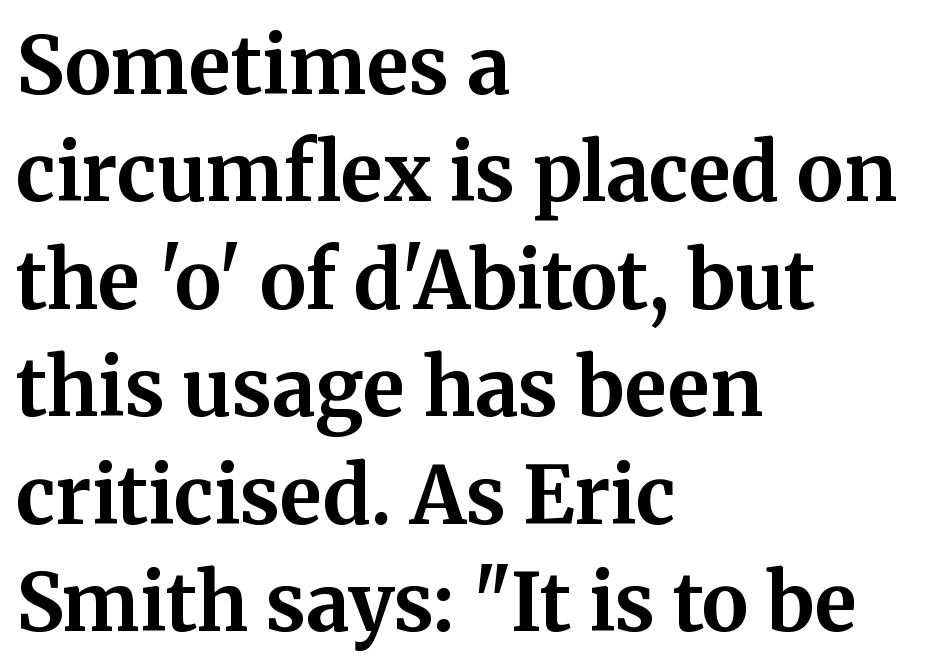
This is serif lettering, the kind often seen in printed books. Lines of text with bare space underneath. The passage shown is typed in a proportional face where columns would drift. A typesetter would mark this as roman, not italic.
